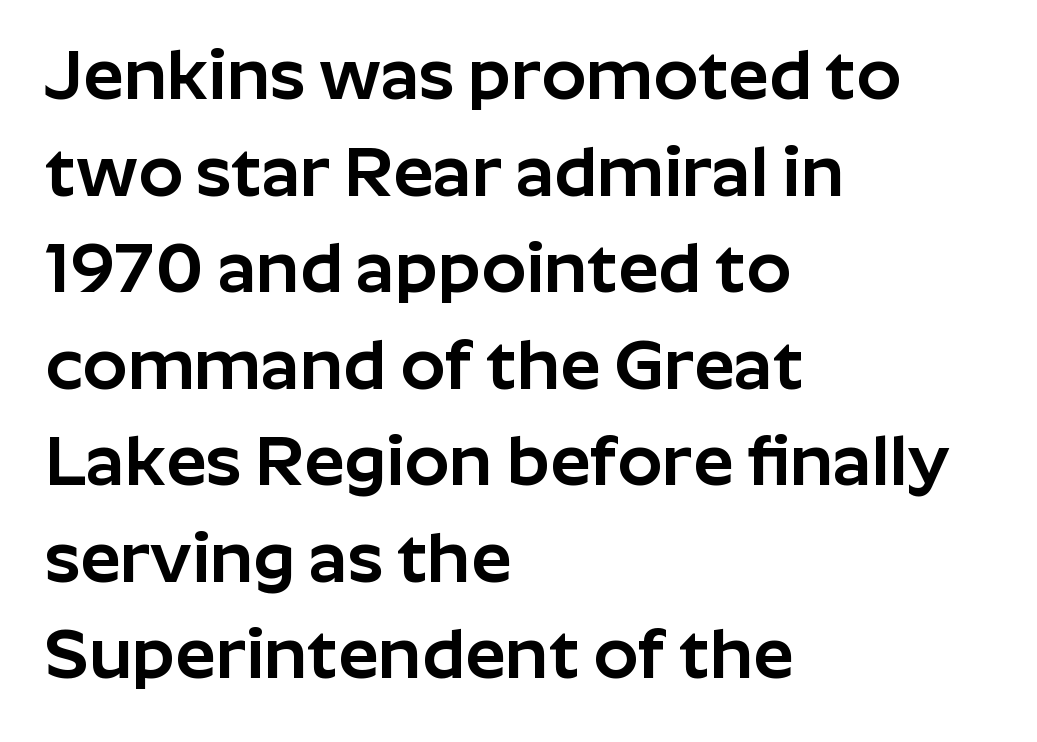
The image shows 71 px sans-serif type, upright; set left-aligned, normal line spacing (1.36x), normal letter spacing, not underlined; low stroke contrast and a medium x-height.
